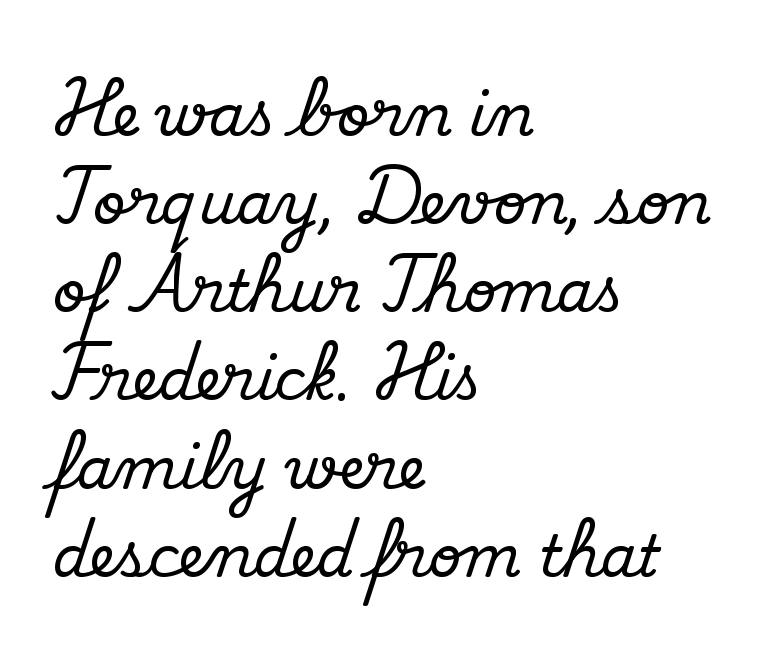
Honestly, the letter spacing is just normal — you wouldn't notice it. Has an underline been added? It has not. Type style note: has serifs. Evenly set lines give the paragraph a standard silhouette.
